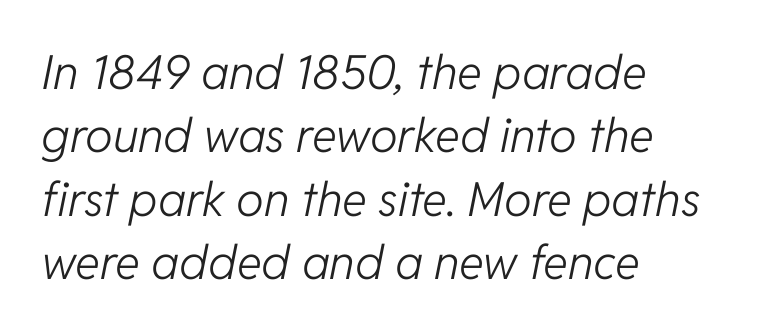
Q: Is the text bold? A: No.
Q: Is the text italic (slanted)? A: Yes, it leans right by about 11 degrees.
Q: Is the text underlined? A: No.
Q: How is the paragraph aligned? A: Left-aligned.
Q: Is the spacing between letters normal or unusually wide? A: Normal.
Q: Is the spacing between lines tight, normal or loose? A: Normal.
Q: Width (condensed, normal, or wide)? A: Normal.
Q: Stroke contrast? A: Low.
Q: x-height? A: Medium.
Q: Monospaced? A: No.
